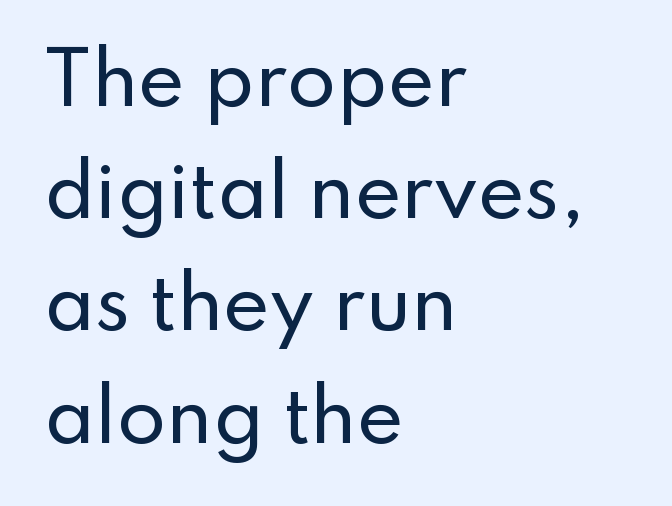
{"serif": "no", "italic": "no", "width": "normal", "stroke_contrast": "low", "x_height": "small", "monospaced": "no", "underline": "no", "align": "left", "line_spacing": "normal", "line_spacing_ratio": 1.58, "letter_spacing": "normal", "letter_spacing_em": 0.0, "glyph_px": 71}
